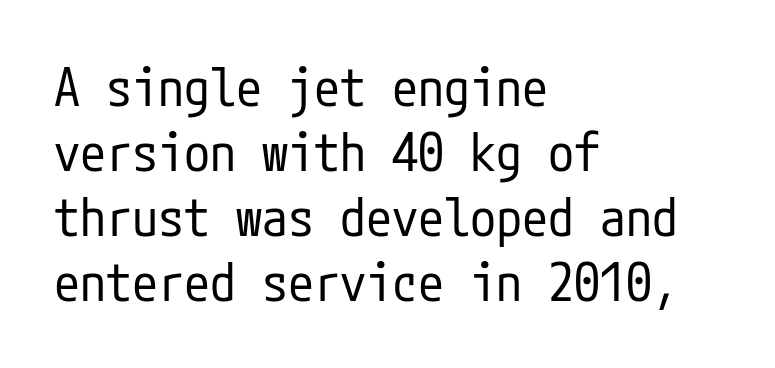
{"serif": "no", "italic": "no", "bold": "no", "weight": "regular", "width": "condensed", "stroke_contrast": "low", "x_height": "medium", "underline": "no", "align": "left", "line_spacing": "normal", "line_spacing_ratio": 1.25, "letter_spacing": "normal", "letter_spacing_em": 0.0, "glyph_px": 52}
